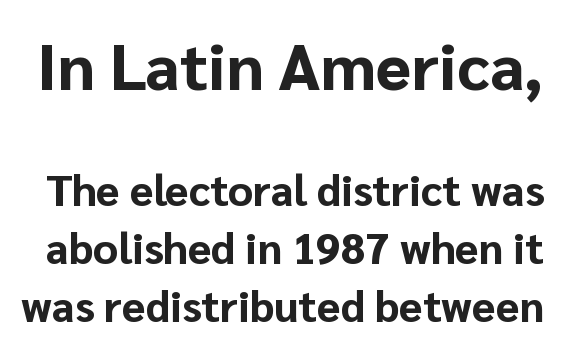
The image shows 65 px bold sans-serif type, upright; set normal line spacing (1.35x), normal letter spacing, not underlined; the first (top) block is 1.51x larger; low stroke contrast and a medium x-height.
